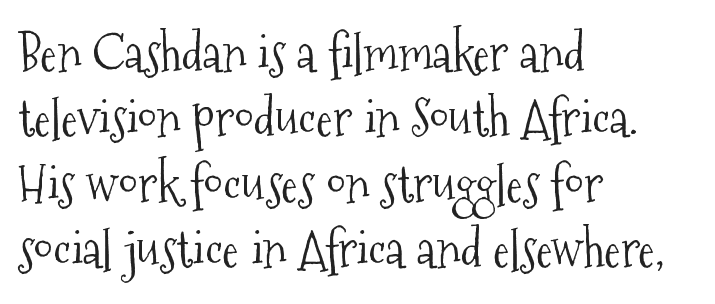
{"serif": "yes", "italic": "no", "bold": "no", "weight": "light", "width": "condensed", "stroke_contrast": "medium", "x_height": "medium", "monospaced": "no", "underline": "no", "align": "left", "line_spacing": "normal", "line_spacing_ratio": 1.31, "letter_spacing": "normal", "letter_spacing_em": 0.0, "glyph_px": 50}
